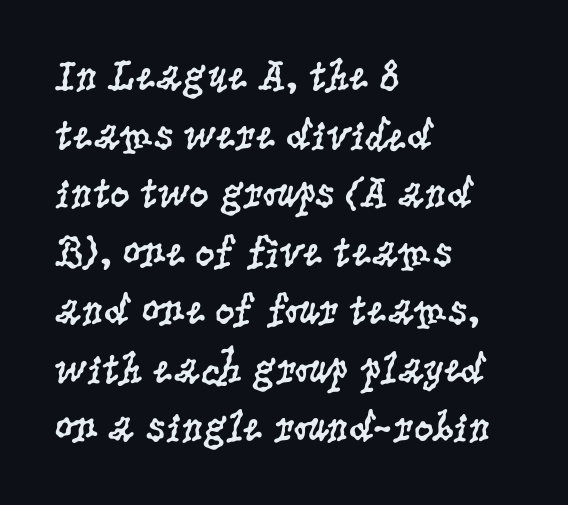
Q: Is the text bold? A: No.
Q: Is the typeface a serif or a sans-serif typeface? A: Serif.
Q: Is the text underlined? A: No.
Q: How is the paragraph aligned? A: Left-aligned.
Q: Is the spacing between letters normal or unusually wide? A: Normal.
Q: Is the spacing between lines tight, normal or loose? A: Normal.
Q: Width (condensed, normal, or wide)? A: Condensed.
Q: Stroke contrast? A: Low.
Q: x-height? A: Large.
Q: Monospaced? A: No.
